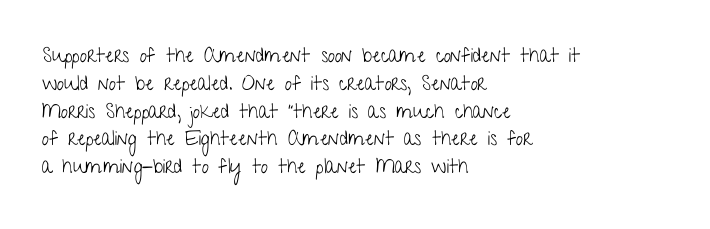
The image shows 20 px text type, upright; set left-aligned, normal line spacing (1.39x), normal letter spacing, not underlined.
